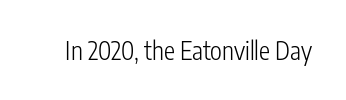
Q: Is the text bold? A: No.
Q: Is the text italic (slanted)? A: No, it is upright.
Q: Is the text underlined? A: No.
Q: Is the spacing between letters normal or unusually wide? A: Normal.
